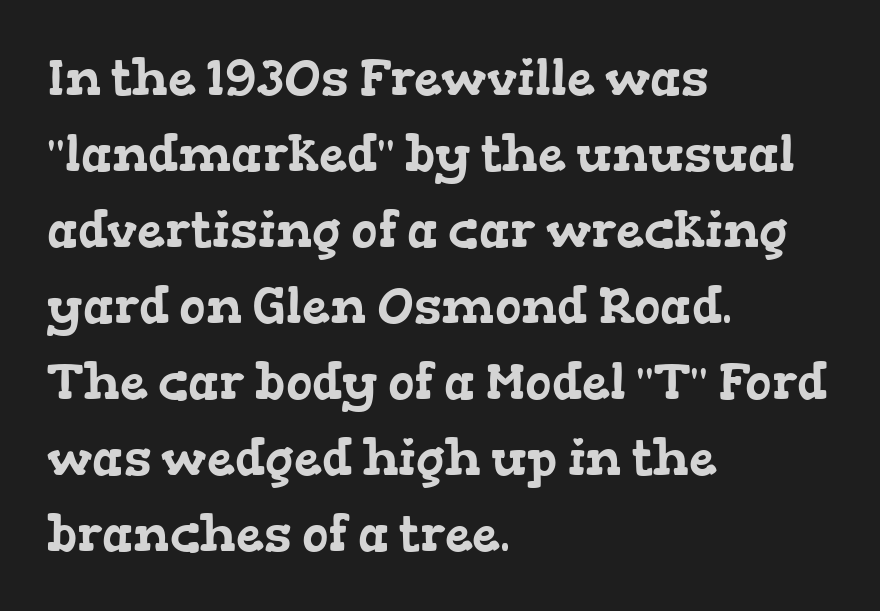
The area under the type is left untouched. The characters display serif detailing at their extremities. The compositor pushed each line to the left boundary. This sample has the flowing, uneven cadence of proportional lettering.
